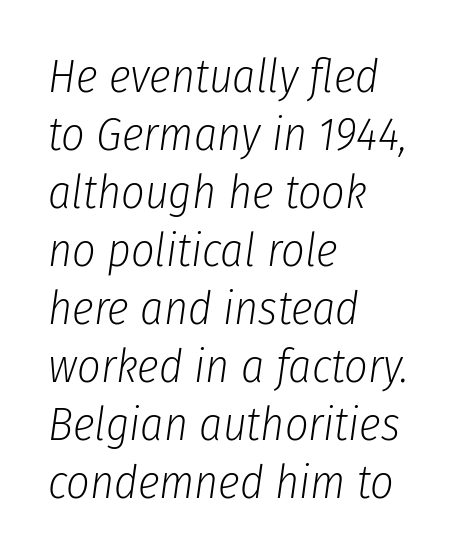
The passage shown is not underscored anywhere. Slanted lettering throughout. The weight tops out at a normal text grade. The rows are spaced the way most documents space them. The lines in this sample share a left origin and differ only in where they stop.
